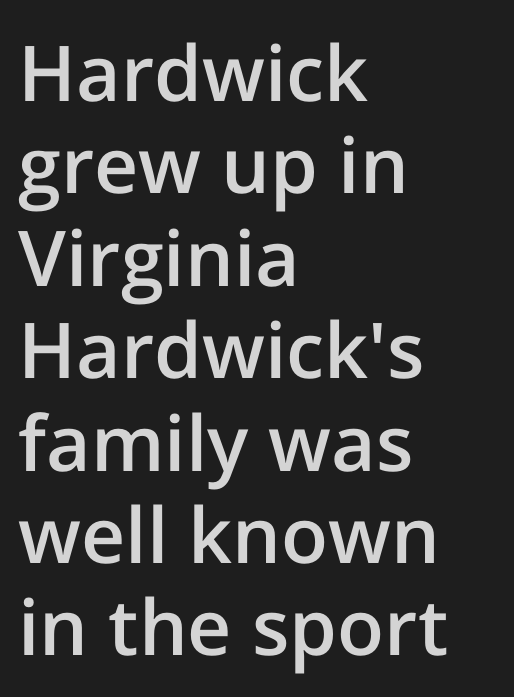
{"serif": "no", "italic": "no", "bold": "semi", "weight": "semibold", "width": "normal", "stroke_contrast": "low", "x_height": "medium", "monospaced": "no", "underline": "no", "align": "left", "line_spacing_ratio": 1.2, "letter_spacing": "normal", "letter_spacing_em": 0.0, "glyph_px": 77}
